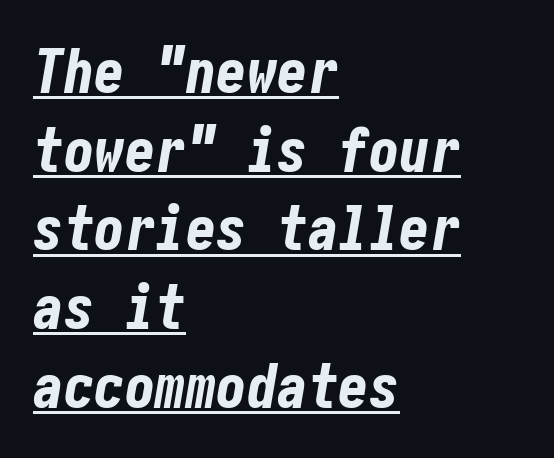
Q: Is the text bold? A: Yes.
Q: Is the text italic (slanted)? A: Yes, it leans right by about 10 degrees.
Q: Is the text underlined? A: Yes.
Q: How is the paragraph aligned? A: Left-aligned.
Q: Is the spacing between letters normal or unusually wide? A: Normal.
Q: Is the spacing between lines tight, normal or loose? A: Normal.
Q: Width (condensed, normal, or wide)? A: Condensed.
Q: Stroke contrast? A: Low.
Q: x-height? A: Medium.
